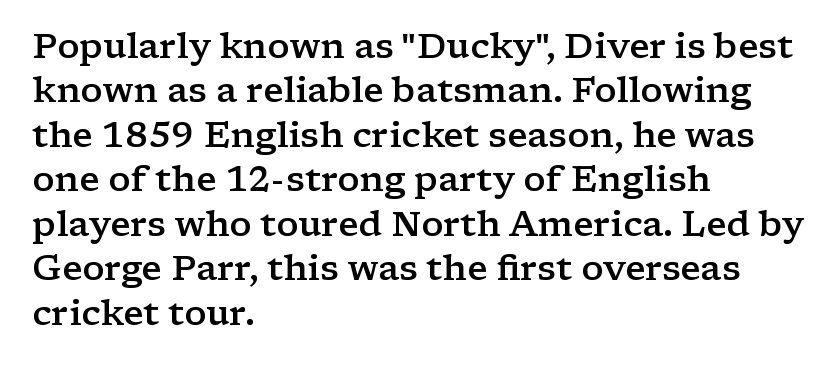
A fair bit of extra ink — the face is semibold, not bold. The line-height multiplier appears to be the usual default. Anything drawn beneath the words? Only blank space. Do the characters align in a grid? No, the font is proportional.
